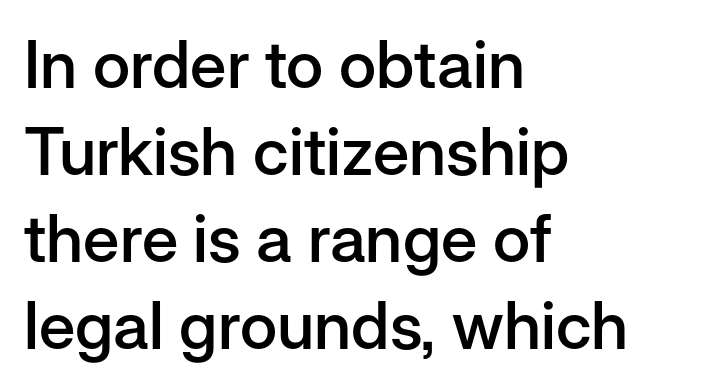
Q: Is the text bold? A: Semi-bold.
Q: Is the text italic (slanted)? A: No, it is upright.
Q: Is the typeface a serif or a sans-serif typeface? A: Sans-serif.
Q: Is the text underlined? A: No.
Q: How is the paragraph aligned? A: Left-aligned.
Q: Is the spacing between letters normal or unusually wide? A: Normal.
Q: Is the spacing between lines tight, normal or loose? A: Normal.
Q: Width (condensed, normal, or wide)? A: Normal.
Q: Stroke contrast? A: Low.
Q: x-height? A: Medium.
Q: Monospaced? A: No.
